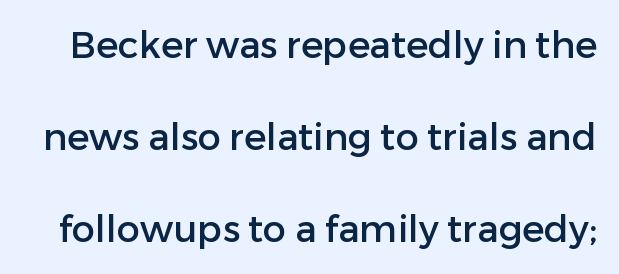
The image shows 37 px sans-serif type, upright; set loose line spacing (2.48x), normal letter spacing, not underlined; low stroke contrast and a medium x-height.
